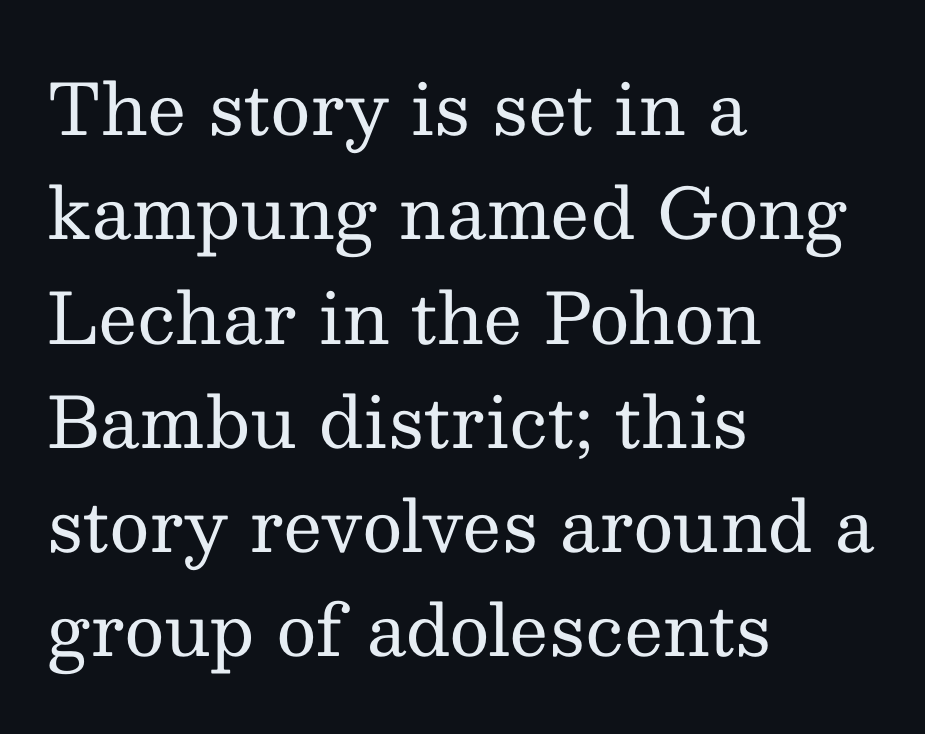
The image shows 70 px regular-weight serif type, upright; set left-aligned, normal line spacing (1.49x), normal letter spacing, not underlined; medium stroke contrast and a medium x-height.
